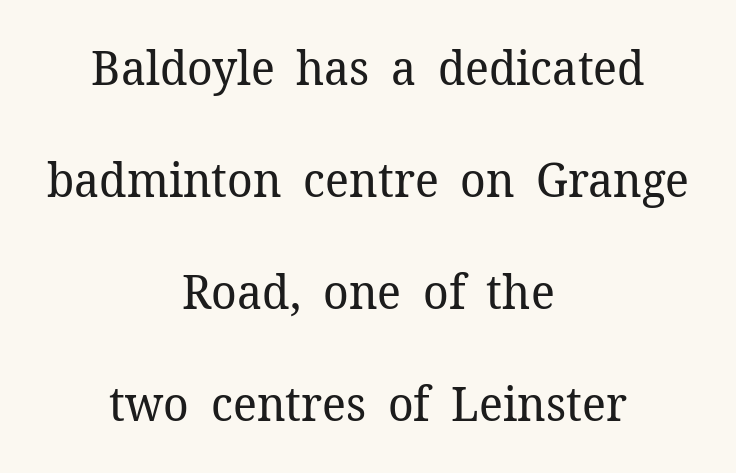
The image shows 48 px regular-weight serif type, upright; set centered, loose line spacing (2.33x), normal letter spacing, not underlined; low stroke contrast and a medium x-height.
